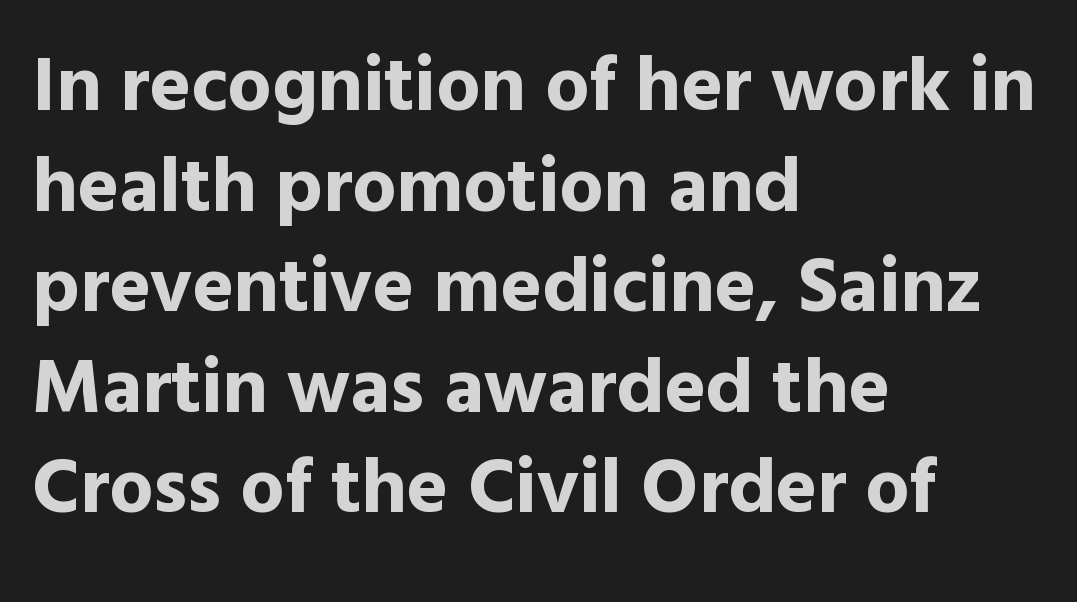
A roman cut, with each character standing at attention. The designer went with a sans here, leaving each stem footless. Heavy, bold letterforms. Short and long lines alike share a common starting point at left. The passage shown has conventional tracking throughout. Does the leading feel generous? No, just average.
